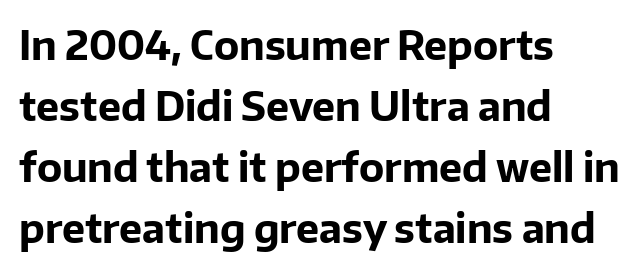
The rendering uses a bold face; every stroke is thick and dark. Proportional: the letters do not fall into vertical columns. The leading is moderate, giving the passage an even texture. No extra tracking has been applied to these lines. Stroke terminals: plain, sans-serif. A bare baseline throughout the passage.
